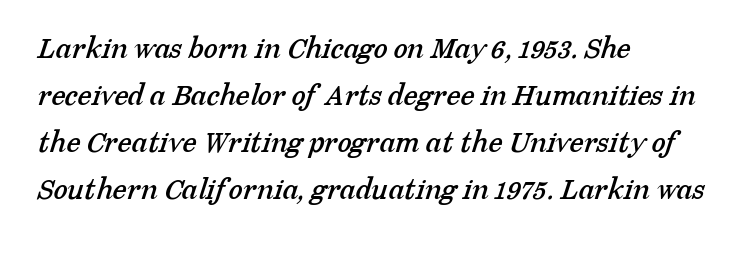
{"serif": "yes", "width": "normal", "stroke_contrast": "low", "x_height": "medium", "monospaced": "no", "underline": "no", "align": "left", "line_spacing": "normal", "line_spacing_ratio": 1.47, "letter_spacing": "normal", "letter_spacing_em": 0.0, "glyph_px": 32}
